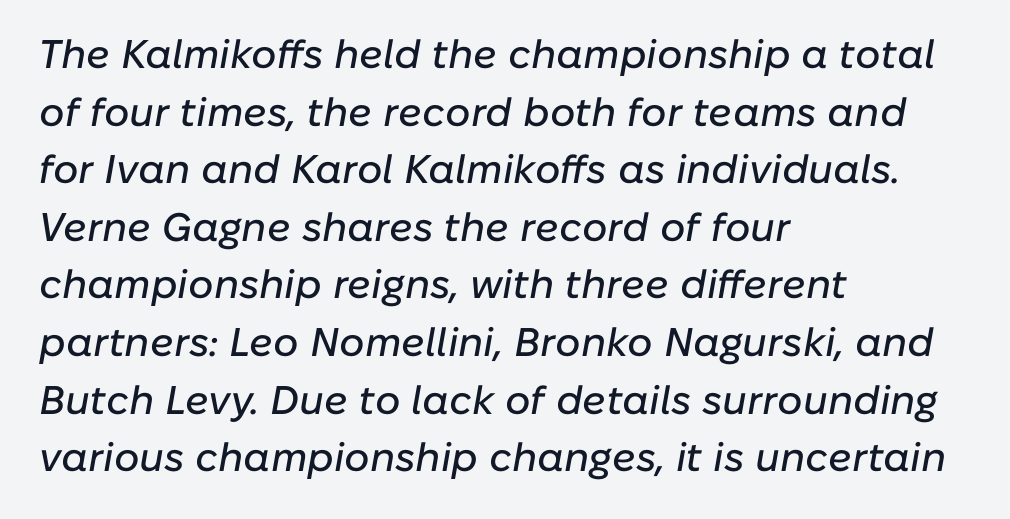
The line-height multiplier appears to be the usual default. The letters advance in unequal steps, a hallmark of proportional type. Italic: yes, the glyphs are oblique. The typesetter chose a ragged-right arrangement here. Clear beneath every line of the passage.
